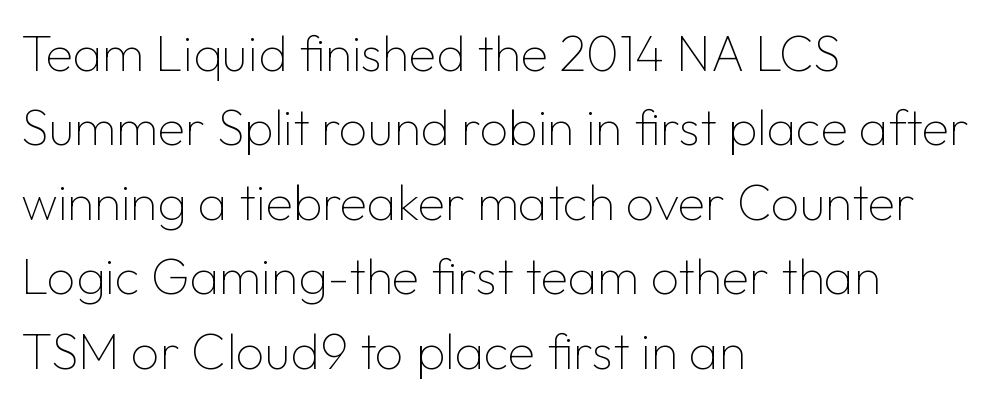
Q: Is the text bold? A: No.
Q: Is the text italic (slanted)? A: No, it is upright.
Q: Is the typeface a serif or a sans-serif typeface? A: Sans-serif.
Q: Is the text underlined? A: No.
Q: How is the paragraph aligned? A: Left-aligned.
Q: Is the spacing between letters normal or unusually wide? A: Normal.
Q: Is the spacing between lines tight, normal or loose? A: Normal.
Q: Width (condensed, normal, or wide)? A: Normal.
Q: Stroke contrast? A: Low.
Q: x-height? A: Medium.
Q: Monospaced? A: No.
